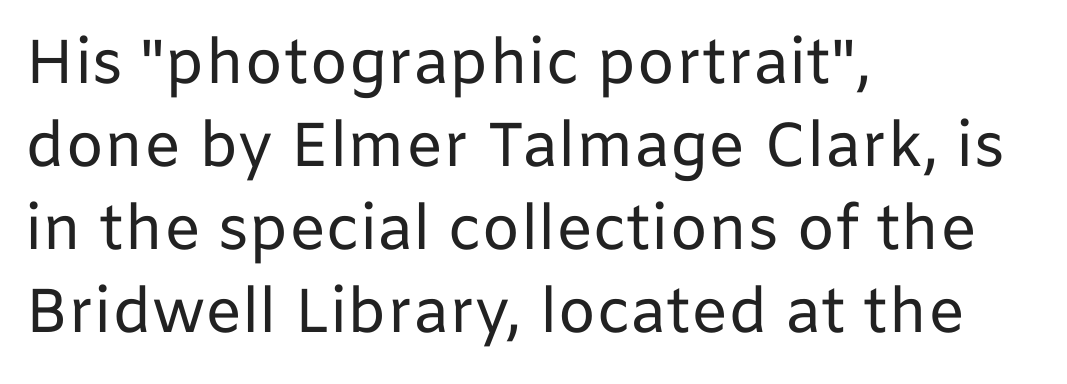
{"serif": "no", "italic": "no", "bold": "no", "weight": "regular", "width": "normal", "stroke_contrast": "low", "x_height": "medium", "monospaced": "no", "underline": "no", "align": "left", "line_spacing": "normal", "line_spacing_ratio": 1.34, "letter_spacing": "normal", "letter_spacing_em": 0.0, "glyph_px": 62}
